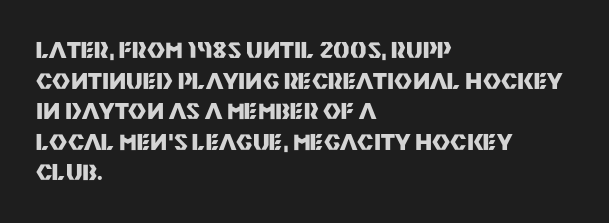
{"italic": "no", "bold": "yes", "underline": "no", "align": "left", "line_spacing": "normal", "line_spacing_ratio": 1.39, "letter_spacing": "normal", "letter_spacing_em": 0.0, "glyph_px": 22}
